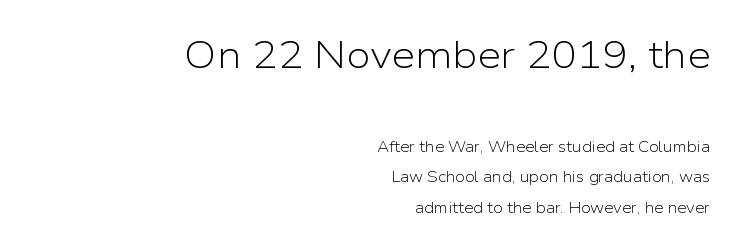
The image shows 38 px light sans-serif type, upright; set right-aligned, loose line spacing (2.02x), normal letter spacing, not underlined; the first (top) block is 2.53x larger; low stroke contrast and a medium x-height.
